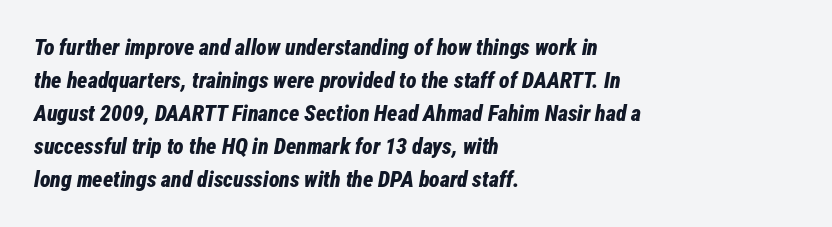
The strokes are fattened all the way to bold. The gap between lines stays unmarked. The text carries the slant typical of an italic or oblique font. The passage shown has conventional tracking throughout. The text block is weighted toward the left margin, trailing off unevenly rightward.
